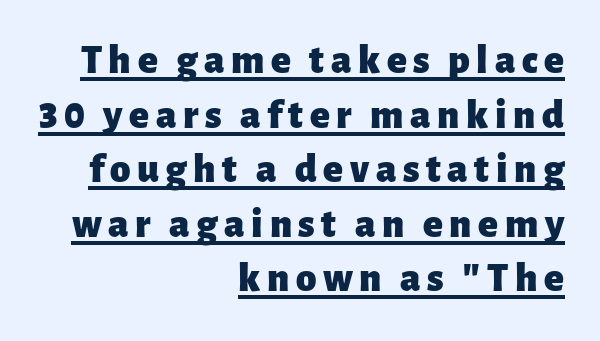
The image shows 41 px heavy sans-serif type, upright; set right-aligned, normal line spacing (1.33x), underlined; low stroke contrast and a medium x-height.
